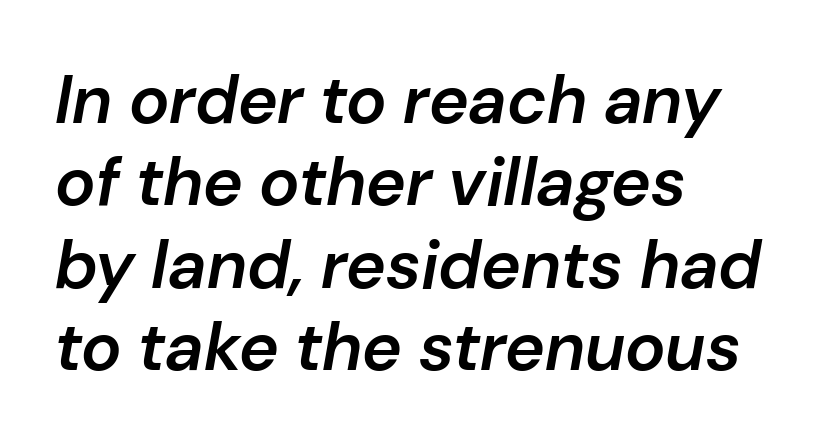
Q: Is the text bold? A: Semi-bold.
Q: Is the text italic (slanted)? A: Yes, it leans right by about 10 degrees.
Q: Is the text underlined? A: No.
Q: How is the paragraph aligned? A: Left-aligned.
Q: Is the spacing between letters normal or unusually wide? A: Normal.
Q: Width (condensed, normal, or wide)? A: Normal.
Q: Stroke contrast? A: Low.
Q: x-height? A: Medium.
Q: Monospaced? A: No.
